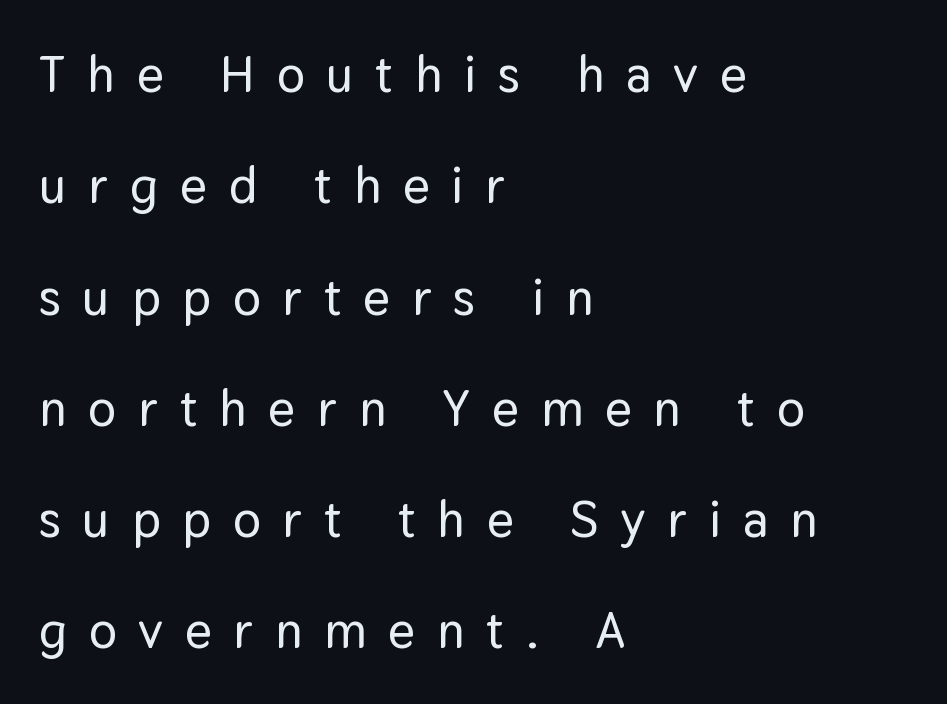
The specimen omits any rule beneath the text block's lines. No italicization has been applied; the sample stays upright. Caption: expanded tracking, letters set apart. Character widths vary here, with narrow letters taking less room than wide ones. Teacher's note: observe the even left margin — that is flush-left alignment.
